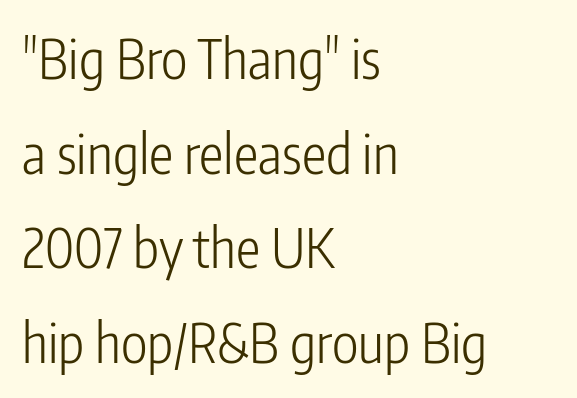
The image shows 55 px light, condensed sans-serif type, upright; set left-aligned, line spacing 1.72x, normal letter spacing, not underlined; low stroke contrast and a medium x-height.
